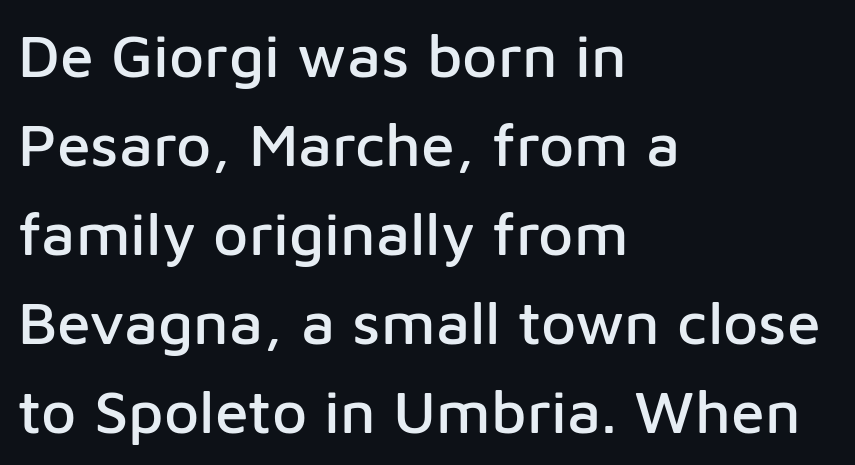
The image shows 61 px sans-serif type, upright; set left-aligned, normal line spacing (1.46x), normal letter spacing, not underlined; low stroke contrast and a medium x-height.
